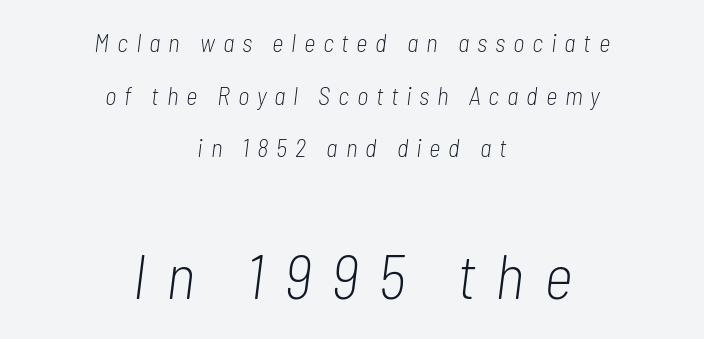
Rendered with sloped, italic letterforms. The tracking jumps out immediately: characters are airy and widely separated. Which of the two is more prominent by size? The second, at the bottom. Vertical spacing — loose. The letters advance in unequal steps, a hallmark of proportional type. Decoration check: the copy has no underline.
